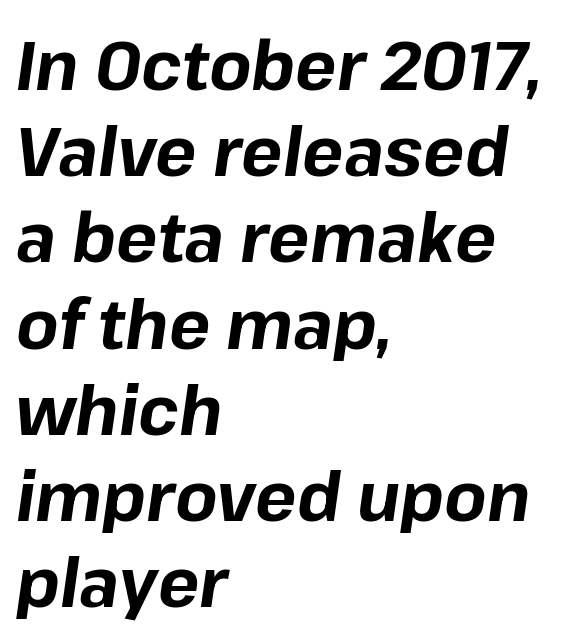
Q: Is the text bold? A: Yes.
Q: Is the text italic (slanted)? A: Yes, it leans right by about 8 degrees.
Q: Is the text underlined? A: No.
Q: How is the paragraph aligned? A: Left-aligned.
Q: Is the spacing between letters normal or unusually wide? A: Normal.
Q: Is the spacing between lines tight, normal or loose? A: Normal.
Q: Width (condensed, normal, or wide)? A: Normal.
Q: Stroke contrast? A: Low.
Q: x-height? A: Medium.
Q: Monospaced? A: No.
